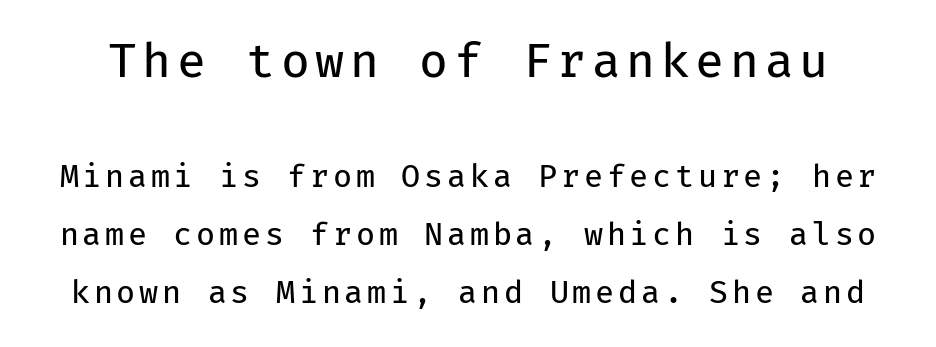
Here the designer chose a console-style face with uniform glyph widths. Whoever set this made the first block the dominant, larger element. Weight: not bold — regular or lighter. Tall strokes in this sample are plumb rather than angled.
